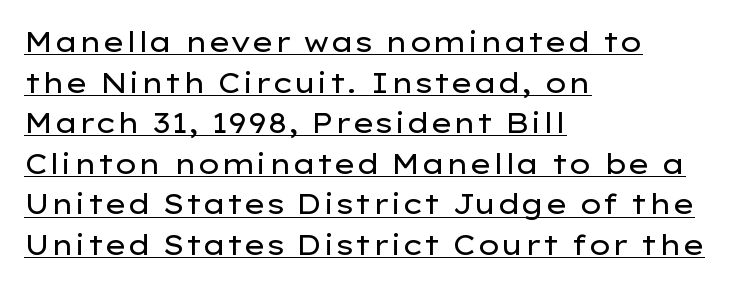
{"serif": "no", "italic": "no", "bold": "no", "weight": "regular", "width": "wide", "stroke_contrast": "low", "x_height": "medium", "monospaced": "no", "underline": "yes", "align": "left", "line_spacing": "normal", "line_spacing_ratio": 1.45, "letter_spacing": "normal", "letter_spacing_em": 0.0, "glyph_px": 28}
